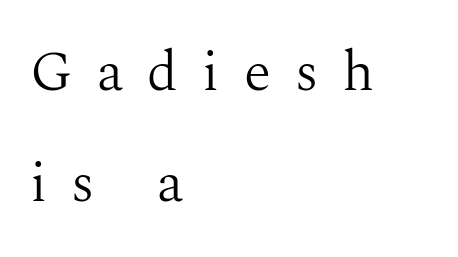
The image shows 56 px light serif type, upright; set left-aligned, loose line spacing (1.98x), unusually wide letter spacing (+0.43 em), not underlined; medium stroke contrast and a medium x-height.
